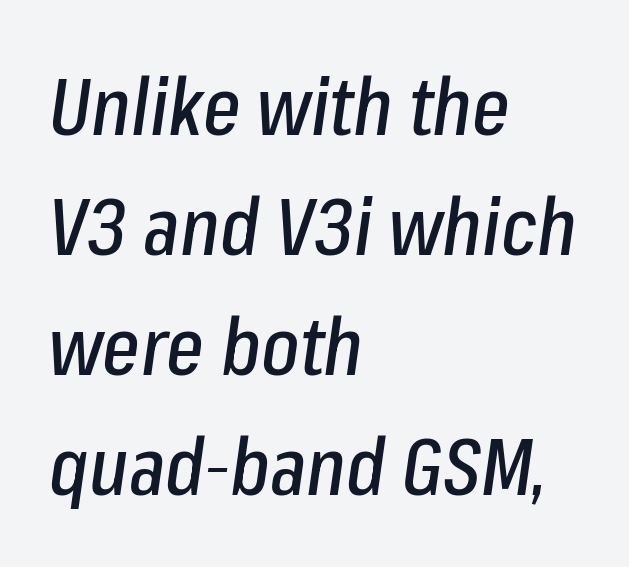
Q: Is the text italic (slanted)? A: Yes, it leans right by about 8 degrees.
Q: Is the text underlined? A: No.
Q: How is the paragraph aligned? A: Left-aligned.
Q: Is the spacing between letters normal or unusually wide? A: Normal.
Q: Is the spacing between lines tight, normal or loose? A: Normal.
Q: Width (condensed, normal, or wide)? A: Condensed.
Q: Stroke contrast? A: Low.
Q: x-height? A: Medium.
Q: Monospaced? A: No.
